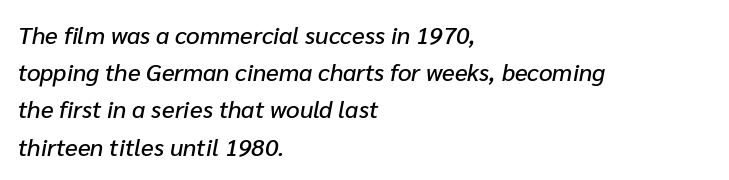
Tracking value appears to be zero — textbook default spacing. Horizontally, the lines are justified to the leading edge only. A typesetter would call this leading conventional body-copy spacing. The face used here has a pronounced slope to its letters. Unmarked baselines from the first word to the last.
